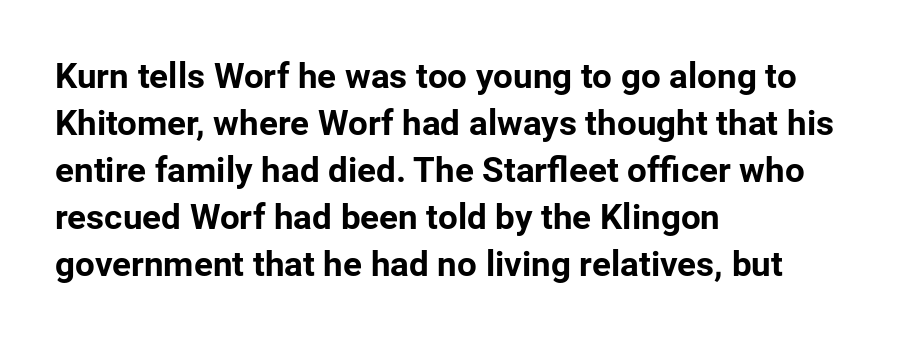
Q: Is the text bold? A: Yes.
Q: Is the text italic (slanted)? A: No, it is upright.
Q: Is the typeface a serif or a sans-serif typeface? A: Sans-serif.
Q: Is the text underlined? A: No.
Q: How is the paragraph aligned? A: Left-aligned.
Q: Is the spacing between letters normal or unusually wide? A: Normal.
Q: Is the spacing between lines tight, normal or loose? A: Normal.
Q: Width (condensed, normal, or wide)? A: Normal.
Q: Stroke contrast? A: Low.
Q: x-height? A: Medium.
Q: Monospaced? A: No.
